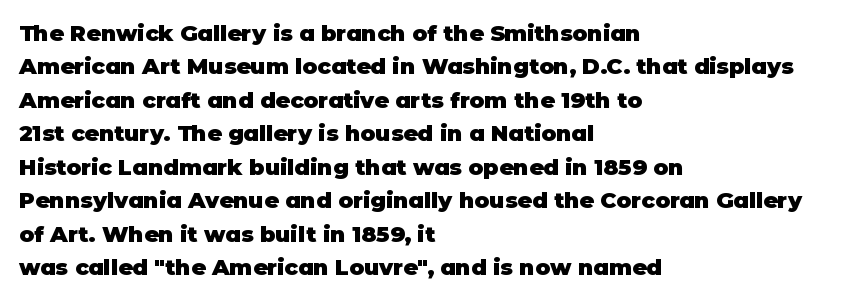
{"italic": "no", "bold": "yes", "underline": "no", "align": "left", "line_spacing": "normal", "line_spacing_ratio": 1.52, "letter_spacing": "normal", "letter_spacing_em": 0.0, "glyph_px": 22}
